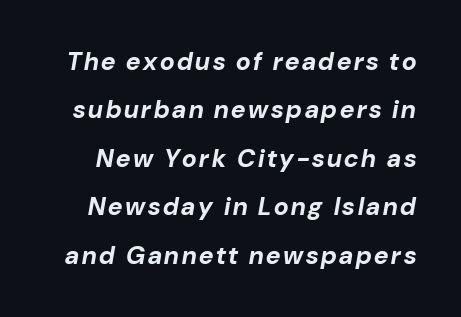
The image shows 25 px bold type, italic (leaning right); set loose line spacing (1.94x), not underlined.
